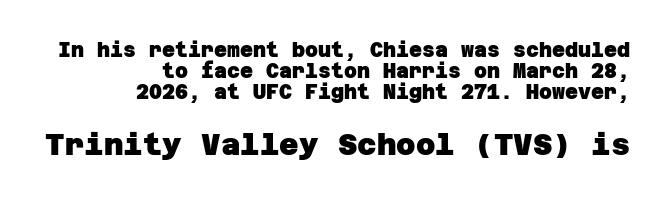
The image shows 30 px heavy sans-serif type; set right-aligned, tight line spacing (1.06x), normal letter spacing, not underlined; the second (bottom) block is 1.5x larger; low stroke contrast and a large x-height.
